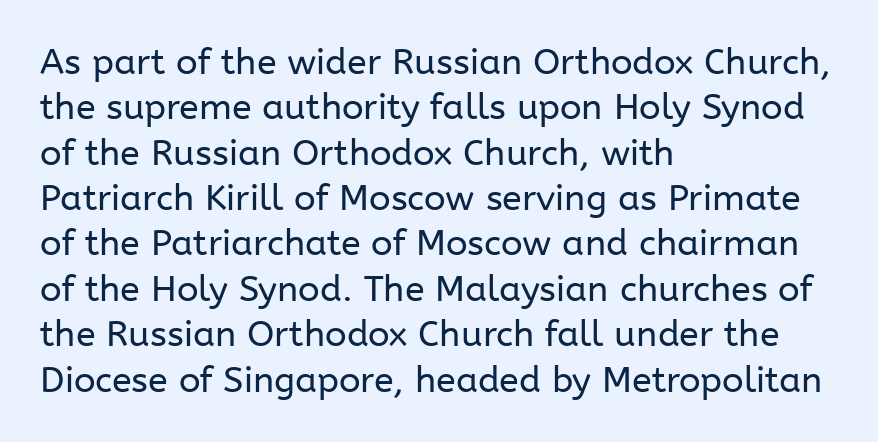
Does the type have serifs? No, each stem ends abruptly. Characters remain perfectly vertical along every line. Words appear dense and cohesive because spacing is normal. Think of a printed novel: that variable character pitch is what you see here. Leading: standard. Words float on clear page, feet unadorned.
